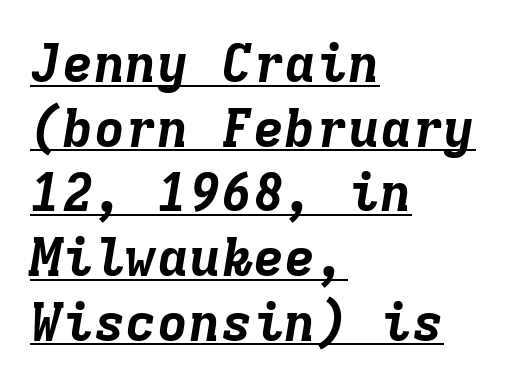
Q: Is the text bold? A: Yes.
Q: Is the text italic (slanted)? A: Yes, it leans right by about 9 degrees.
Q: Is the text underlined? A: Yes.
Q: How is the paragraph aligned? A: Left-aligned.
Q: Is the spacing between letters normal or unusually wide? A: Normal.
Q: Width (condensed, normal, or wide)? A: Normal.
Q: Stroke contrast? A: Low.
Q: x-height? A: Medium.
Q: Monospaced? A: Yes.
